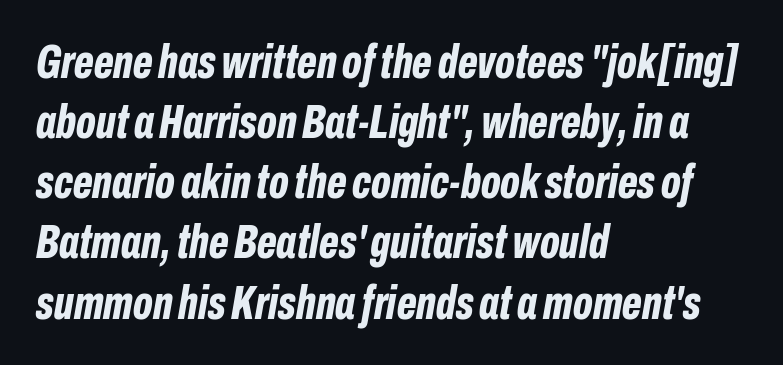
{"italic": "yes", "lean": "right", "slant_degrees": 10, "bold": "yes", "weight": "bold", "width": "condensed", "stroke_contrast": "low", "x_height": "medium", "monospaced": "no", "underline": "no", "align": "left", "line_spacing": "normal", "line_spacing_ratio": 1.28, "letter_spacing": "normal", "letter_spacing_em": 0.0, "glyph_px": 47}
